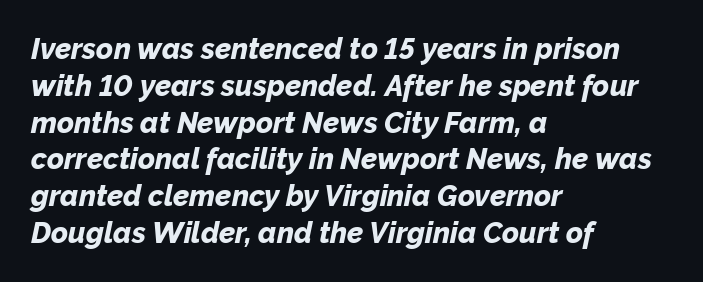
The image shows 29 px bold type, italic (leaning right); set left-aligned, normal line spacing (1.27x), normal letter spacing, not underlined; low stroke contrast and a medium x-height.
